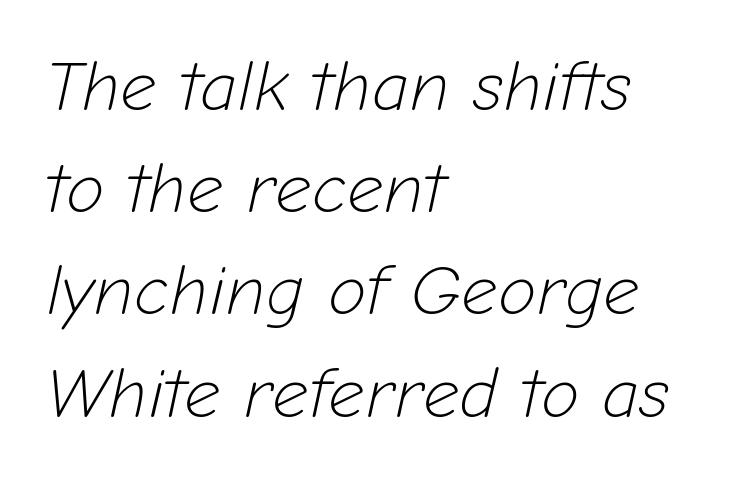
{"italic": "yes", "lean": "right", "slant_degrees": 12, "bold": "no", "weight": "light", "width": "normal", "stroke_contrast": "low", "x_height": "medium", "monospaced": "no", "underline": "no", "align": "left", "line_spacing": "normal", "line_spacing_ratio": 1.44, "letter_spacing": "normal", "letter_spacing_em": 0.0, "glyph_px": 71}
